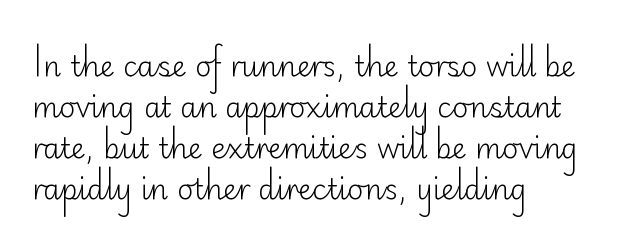
Q: Is the text bold? A: No.
Q: Is the text italic (slanted)? A: No, it is upright.
Q: Is the typeface a serif or a sans-serif typeface? A: Sans-serif.
Q: Is the text underlined? A: No.
Q: How is the paragraph aligned? A: Left-aligned.
Q: Is the spacing between letters normal or unusually wide? A: Normal.
Q: Is the spacing between lines tight, normal or loose? A: Normal.
Q: Width (condensed, normal, or wide)? A: Normal.
Q: Stroke contrast? A: Low.
Q: x-height? A: Small.
Q: Monospaced? A: No.
